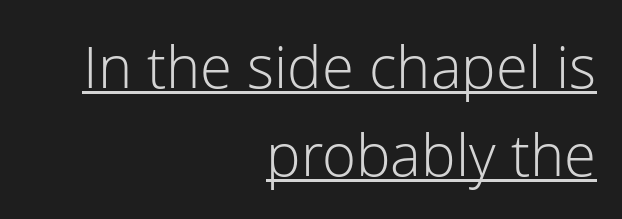
The image shows 58 px light sans-serif type, upright; set right-aligned, normal line spacing (1.51x), normal letter spacing, underlined; low stroke contrast and a medium x-height.
